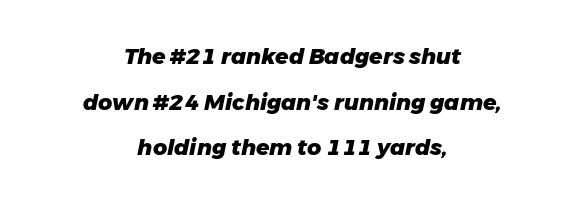
The image shows 22 px bold type, italic (leaning right); set centered, loose line spacing (2.07x), normal letter spacing, not underlined.
